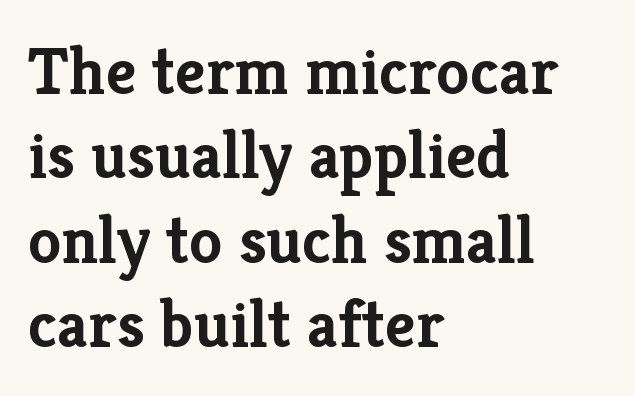
Q: Is the text bold? A: Yes.
Q: Is the text italic (slanted)? A: No, it is upright.
Q: Is the typeface a serif or a sans-serif typeface? A: Serif.
Q: Is the text underlined? A: No.
Q: How is the paragraph aligned? A: Left-aligned.
Q: Is the spacing between letters normal or unusually wide? A: Normal.
Q: Is the spacing between lines tight, normal or loose? A: Normal.
Q: Width (condensed, normal, or wide)? A: Normal.
Q: Stroke contrast? A: Low.
Q: x-height? A: Medium.
Q: Monospaced? A: No.
